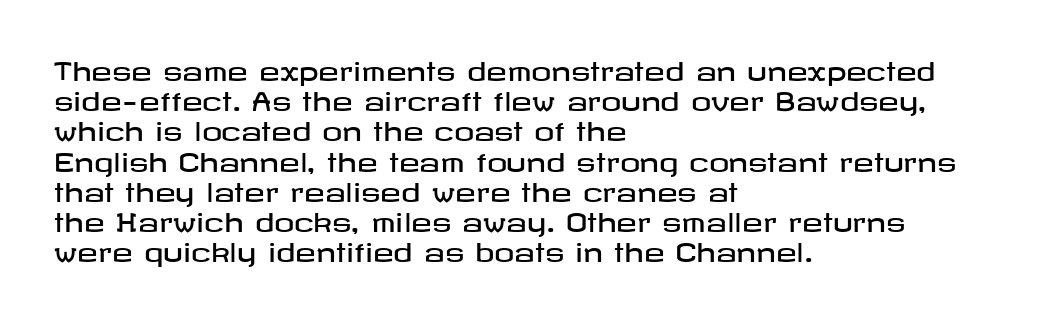
The image shows 25 px text type, upright; set left-aligned, line spacing 1.21x, normal letter spacing, not underlined.
